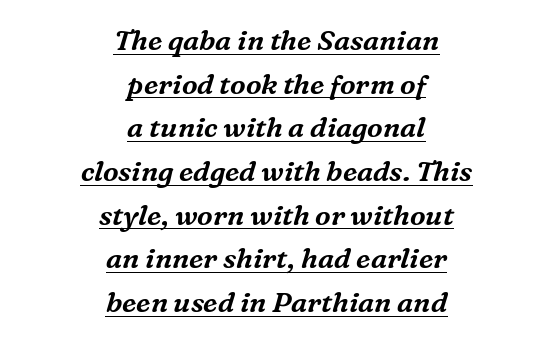
Q: Is the text italic (slanted)? A: Yes, it leans right by about 16 degrees.
Q: Is the typeface a serif or a sans-serif typeface? A: Serif.
Q: Is the text underlined? A: Yes.
Q: How is the paragraph aligned? A: Centered.
Q: Is the spacing between letters normal or unusually wide? A: Normal.
Q: Is the spacing between lines tight, normal or loose? A: Normal.
Q: Width (condensed, normal, or wide)? A: Normal.
Q: Stroke contrast? A: Medium.
Q: x-height? A: Medium.
Q: Monospaced? A: No.
